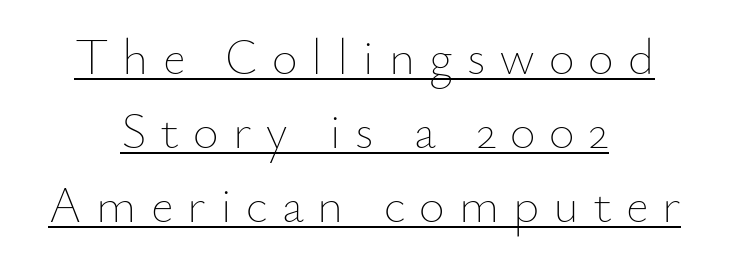
{"italic": "no", "bold": "no", "weight": "thin", "width": "normal", "stroke_contrast": "low", "x_height": "small", "monospaced": "no", "underline": "yes", "align": "center", "line_spacing": "normal", "line_spacing_ratio": 1.48, "letter_spacing": "wide", "letter_spacing_em": 0.28, "glyph_px": 50}
